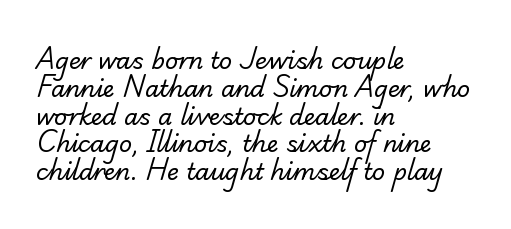
{"bold": "no", "underline": "no", "align": "left", "line_spacing_ratio": 1.21, "letter_spacing": "normal", "letter_spacing_em": 0.0, "glyph_px": 23}
